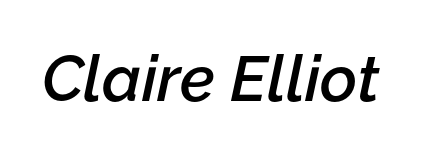
The image shows 64 px semibold type, italic (leaning right); set normal letter spacing, not underlined; low stroke contrast and a medium x-height.
